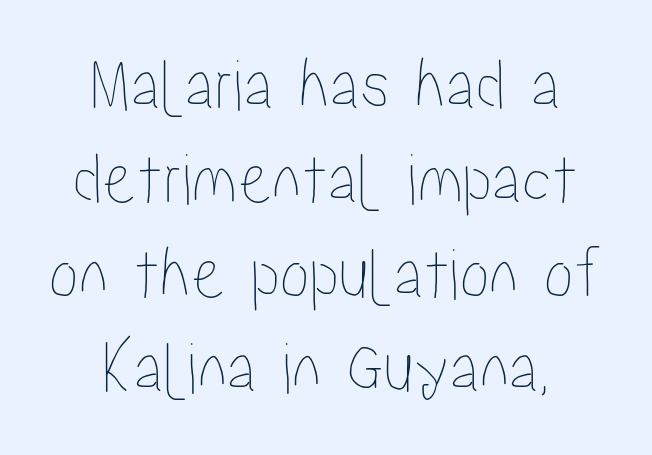
Q: Is the text italic (slanted)? A: No, it is upright.
Q: Is the text underlined? A: No.
Q: How is the paragraph aligned? A: Centered.
Q: Is the spacing between letters normal or unusually wide? A: Normal.
Q: Is the spacing between lines tight, normal or loose? A: Normal.
Q: Width (condensed, normal, or wide)? A: Condensed.
Q: Stroke contrast? A: Low.
Q: x-height? A: Medium.
Q: Monospaced? A: No.
